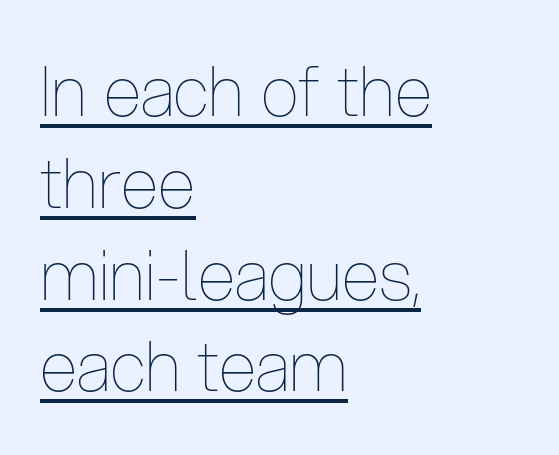
In terms of letterspacing, this is plain default setting. The lines are quadded left. Posture: straight, roman, zero tilt. The rendering uses natural spacing where letterforms have individual widths.
